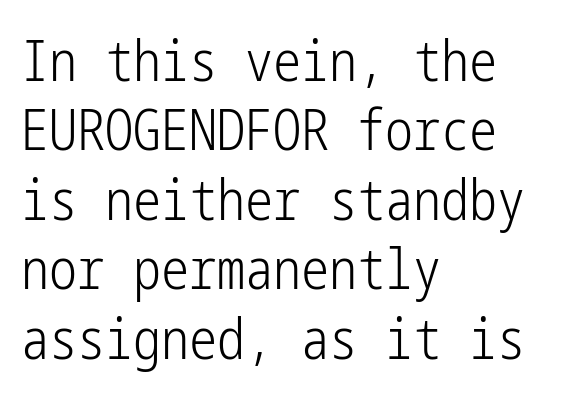
{"serif": "no", "italic": "no", "bold": "no", "weight": "light", "width": "condensed", "stroke_contrast": "low", "x_height": "medium", "underline": "no", "align": "left", "line_spacing_ratio": 1.24, "letter_spacing": "normal", "letter_spacing_em": 0.0, "glyph_px": 56}
